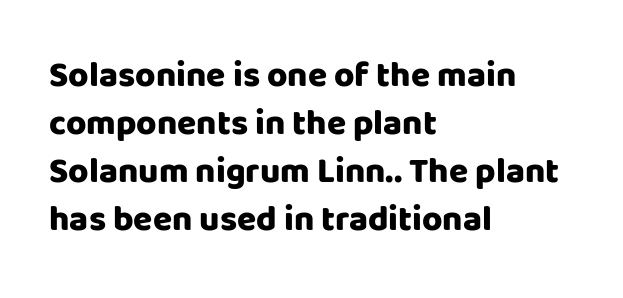
{"serif": "no", "italic": "no", "bold": "yes", "weight": "heavy", "width": "normal", "stroke_contrast": "low", "x_height": "large", "monospaced": "no", "underline": "no", "align": "left", "line_spacing": "normal", "line_spacing_ratio": 1.37, "letter_spacing": "normal", "letter_spacing_em": 0.0, "glyph_px": 35}
